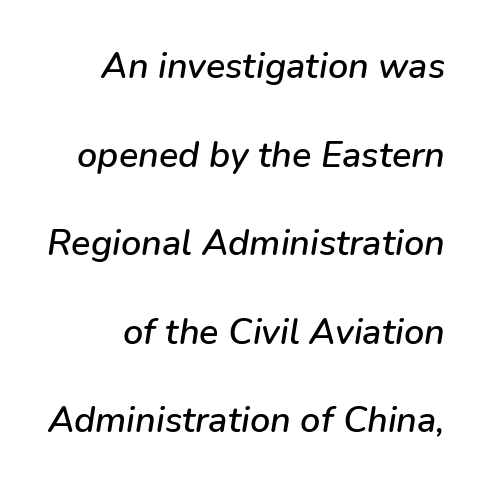
The letters advance in unequal steps, a hallmark of proportional type. The typography opts for an oblique posture over an upright one. The gaps between neighbouring characters are ordinary and unremarkable. The foot of each line stays bare and open. One glance says open: line gaps are wider than usual.
